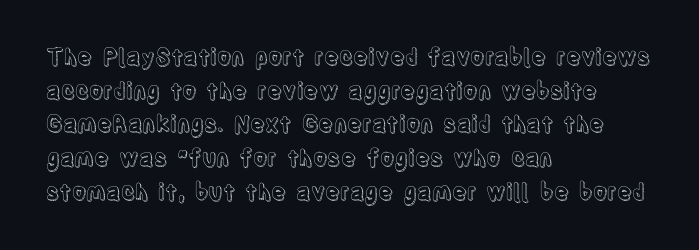
One glance says typical: line gaps are just what's usual. The letters stand upright; this is a roman face. The gap between lines stays unmarked. These lines keep a tight, regular rhythm from letter to letter. Casual observation: everything's shoved over to the left.
